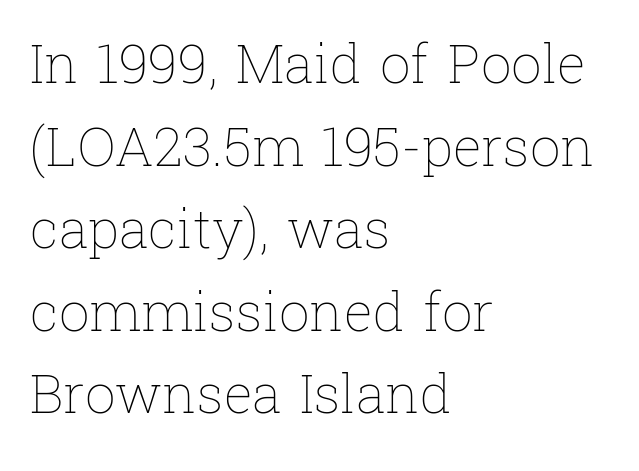
The image shows 54 px thin type, upright; set left-aligned, normal line spacing (1.53x), normal letter spacing, not underlined; low stroke contrast and a medium x-height.
